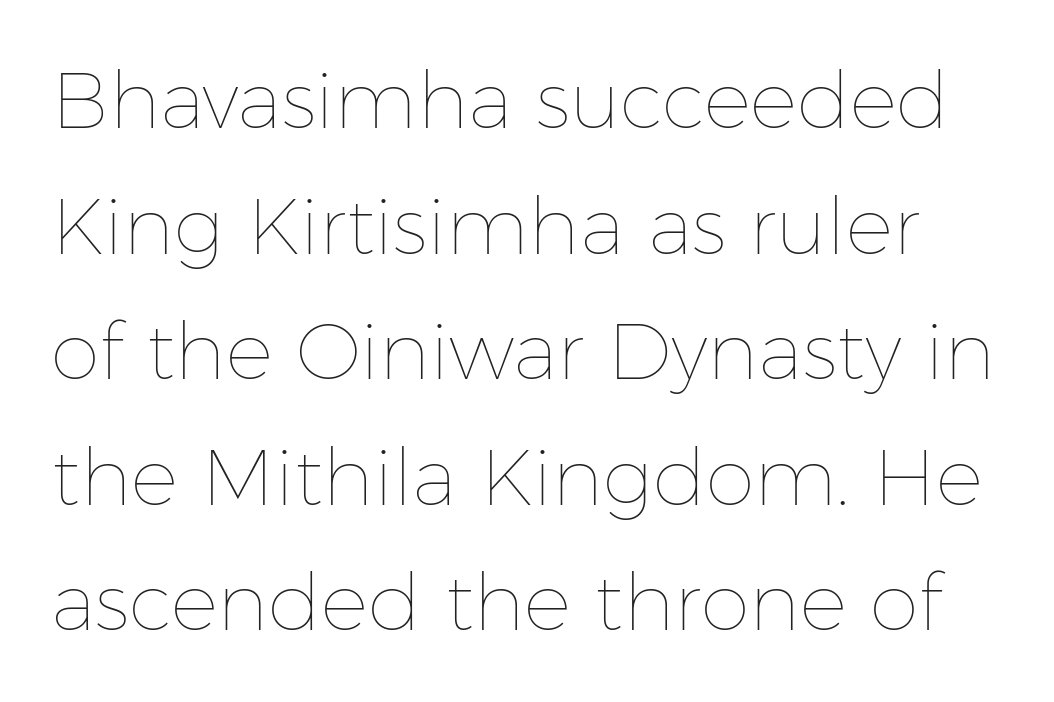
Q: Is the text bold? A: No.
Q: Is the text italic (slanted)? A: No, it is upright.
Q: Is the text underlined? A: No.
Q: Is the spacing between letters normal or unusually wide? A: Normal.
Q: Is the spacing between lines tight, normal or loose? A: Normal.
Q: Width (condensed, normal, or wide)? A: Normal.
Q: Stroke contrast? A: Low.
Q: x-height? A: Medium.
Q: Monospaced? A: No.
